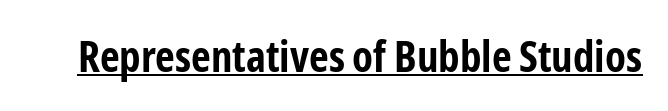
{"serif": "no", "italic": "no", "bold": "yes", "weight": "bold", "width": "condensed", "stroke_contrast": "low", "x_height": "medium", "monospaced": "no", "underline": "yes", "letter_spacing": "normal", "letter_spacing_em": 0.0, "glyph_px": 43}
